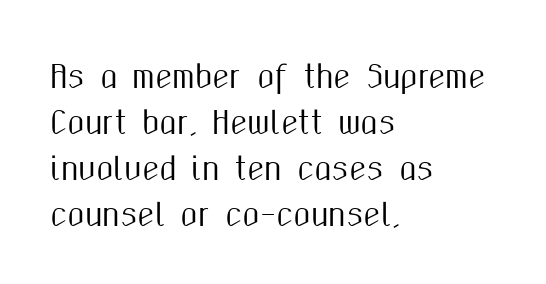
The image shows 31 px condensed sans-serif type, upright; set left-aligned, normal line spacing (1.48x), normal letter spacing, not underlined; medium stroke contrast and a medium x-height.
